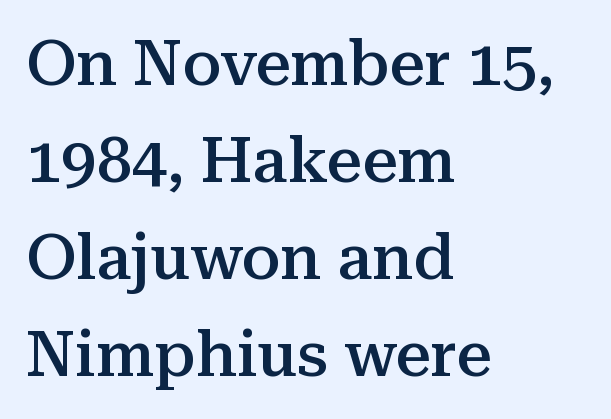
Q: Is the text bold? A: Semi-bold.
Q: Is the text italic (slanted)? A: No, it is upright.
Q: Is the typeface a serif or a sans-serif typeface? A: Serif.
Q: Is the text underlined? A: No.
Q: How is the paragraph aligned? A: Left-aligned.
Q: Is the spacing between letters normal or unusually wide? A: Normal.
Q: Is the spacing between lines tight, normal or loose? A: Normal.
Q: Width (condensed, normal, or wide)? A: Normal.
Q: Stroke contrast? A: Medium.
Q: x-height? A: Medium.
Q: Monospaced? A: No.
